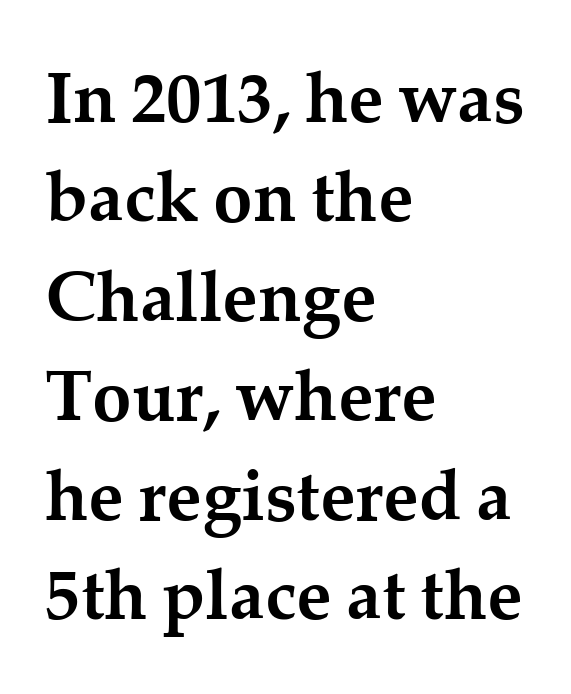
Regarding serifs, this sample has them. The face used here is proportionally spaced, like ordinary book or web type. The string is rendered with underlining switched off. A classic flush-left, rag-right setting is used for this passage. What weight is shown? A full bold with thick strokes.
